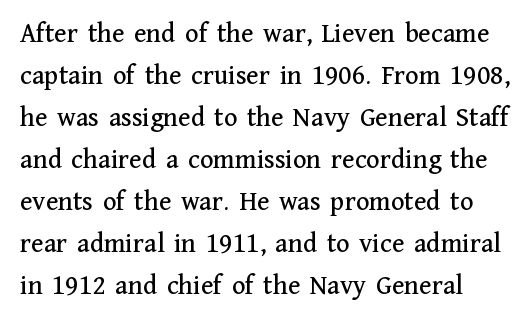
Q: Is the text italic (slanted)? A: No, it is upright.
Q: Is the typeface a serif or a sans-serif typeface? A: Serif.
Q: Is the text underlined? A: No.
Q: Is the spacing between letters normal or unusually wide? A: Normal.
Q: Is the spacing between lines tight, normal or loose? A: Normal.
Q: Width (condensed, normal, or wide)? A: Normal.
Q: Stroke contrast? A: Medium.
Q: x-height? A: Medium.
Q: Monospaced? A: No.
